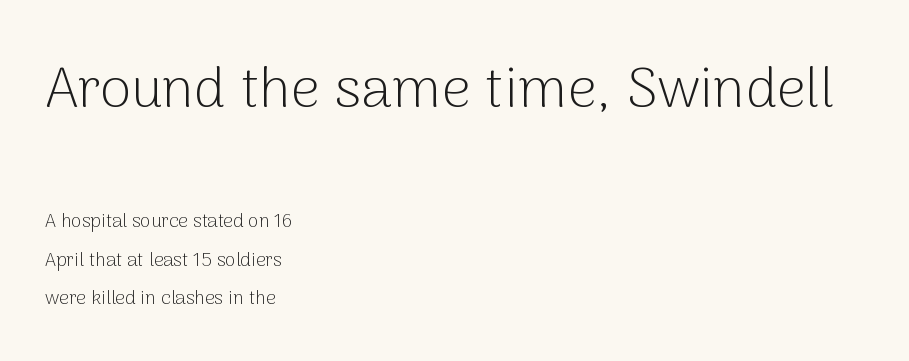
The image shows 57 px light sans-serif type, upright; set left-aligned, loose line spacing (2.03x), normal letter spacing, not underlined; the first (top) block is 3.0x larger; low stroke contrast and a medium x-height.
